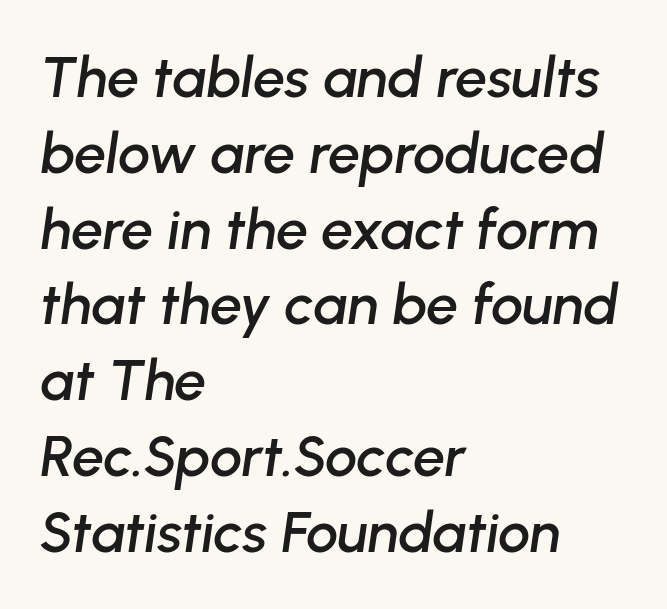
{"italic": "yes", "lean": "right", "slant_degrees": 8, "width": "normal", "stroke_contrast": "low", "x_height": "medium", "monospaced": "no", "underline": "no", "align": "left", "line_spacing": "normal", "line_spacing_ratio": 1.33, "letter_spacing": "normal", "letter_spacing_em": 0.0, "glyph_px": 57}
